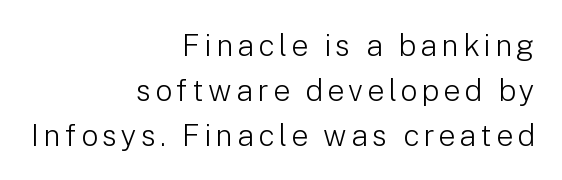
Unmarked baselines from the first word to the last. Note the varied advance widths — an 'i' is clearly narrower than an 'm'. The strokes are not fattened; the text isn't bold. Is there any slant? The stems are plumb. Vertically, the passage feels balanced, rows spaced as you'd expect.
